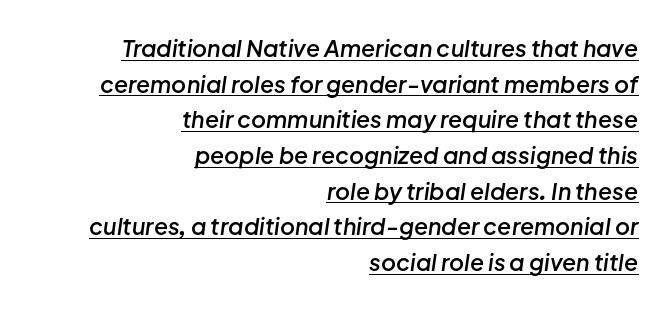
The image shows 23 px text type, italic (leaning right); set right-aligned, normal line spacing (1.55x), normal letter spacing, underlined.
